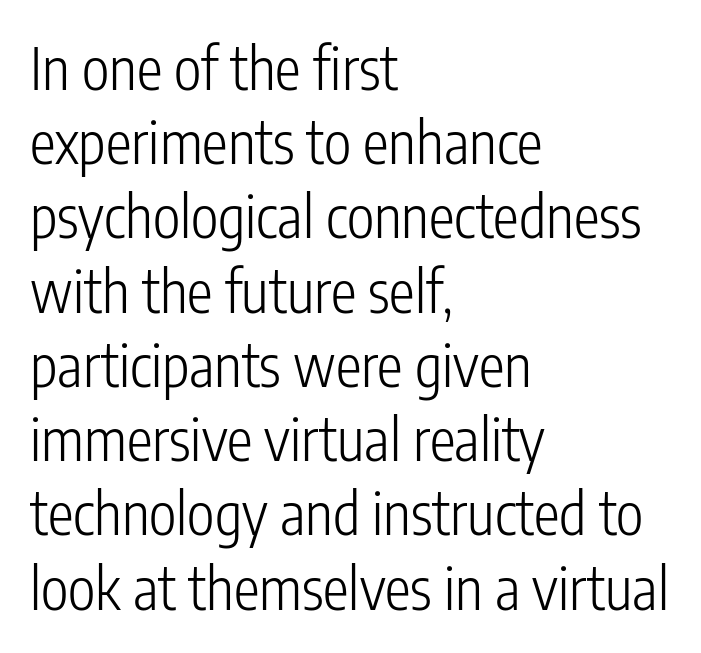
{"serif": "no", "italic": "no", "bold": "no", "weight": "light", "width": "condensed", "stroke_contrast": "low", "x_height": "medium", "monospaced": "no", "underline": "no", "align": "left", "line_spacing": "normal", "line_spacing_ratio": 1.28, "letter_spacing": "normal", "letter_spacing_em": 0.0, "glyph_px": 58}
